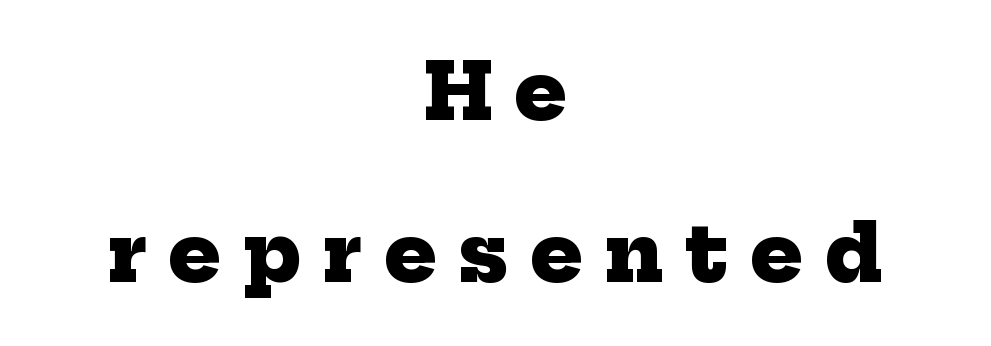
The image shows 78 px heavy serif type; set centered, loose line spacing (2.08x), unusually wide letter spacing (+0.28 em), not underlined; low stroke contrast and a medium x-height.
